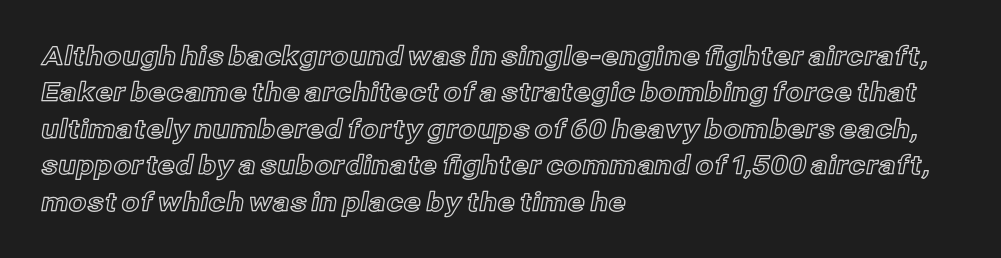
Each line starts at the same left margin while the right side varies. There is no visible air inserted between adjacent glyphs. Baseline-to-baseline distance is the conventional proportion of letter height.
